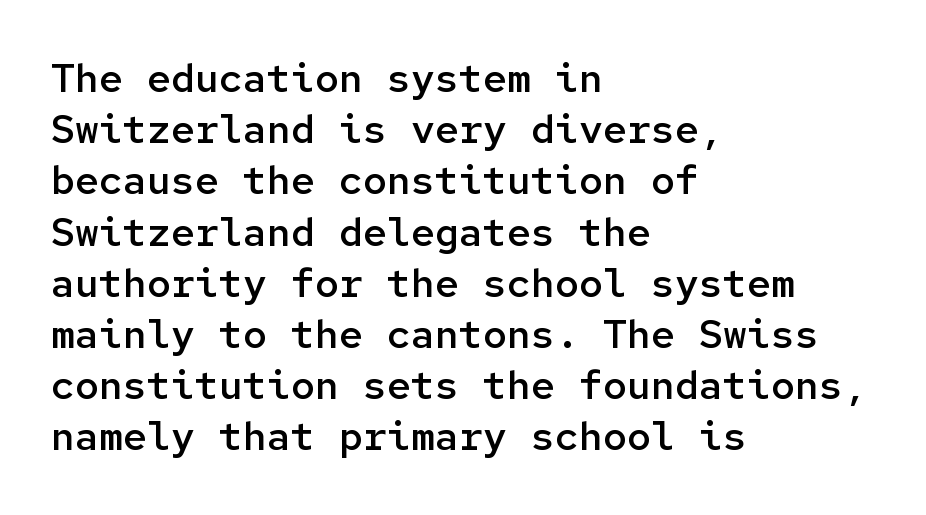
Q: Is the text bold? A: Semi-bold.
Q: Is the text italic (slanted)? A: No, it is upright.
Q: Is the typeface a serif or a sans-serif typeface? A: Sans-serif.
Q: Is the text underlined? A: No.
Q: How is the paragraph aligned? A: Left-aligned.
Q: Is the spacing between letters normal or unusually wide? A: Normal.
Q: Is the spacing between lines tight, normal or loose? A: Normal.
Q: Width (condensed, normal, or wide)? A: Normal.
Q: Stroke contrast? A: Low.
Q: x-height? A: Medium.
Q: Monospaced? A: Yes.
